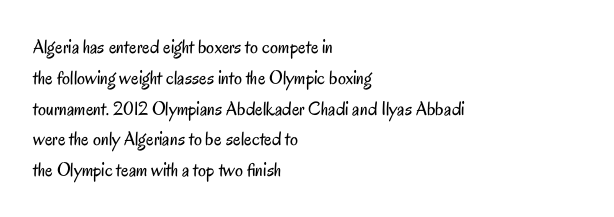
Unmarked baselines from the first word to the last. Between one letter and the next there's only the usual sliver of space. Left-aligned paragraph, ragged on the right. Compared with typical paragraphs, the rows here are spaced about the same. It's the straight-up-and-down kind of type.
